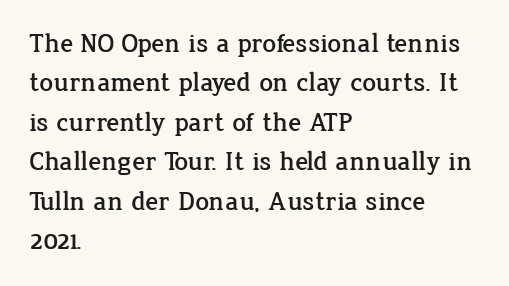
The image shows 27 px text type, upright; set left-aligned, normal line spacing (1.46x), normal letter spacing, not underlined.
